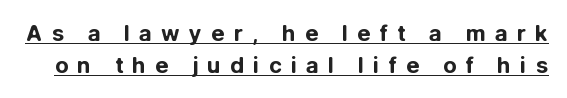
Q: Is the text bold? A: Yes.
Q: Is the text italic (slanted)? A: No, it is upright.
Q: Is the text underlined? A: Yes.
Q: Is the spacing between letters normal or unusually wide? A: Unusually wide.
Q: Is the spacing between lines tight, normal or loose? A: Normal.
